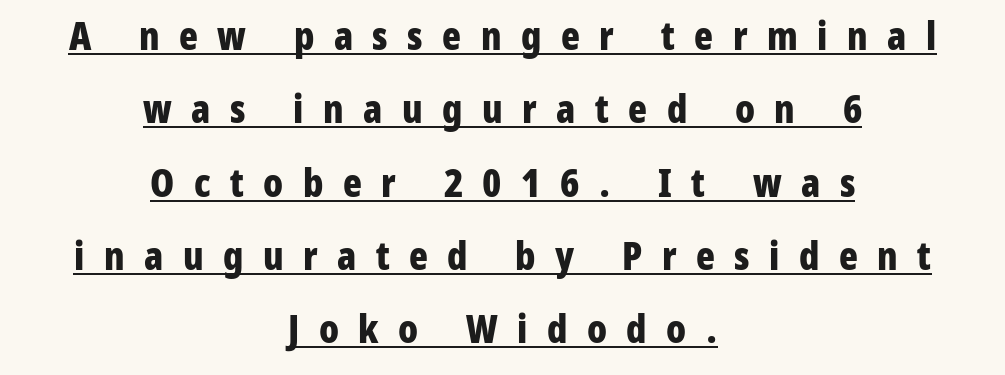
{"serif": "no", "italic": "no", "bold": "yes", "weight": "bold", "width": "condensed", "stroke_contrast": "low", "x_height": "medium", "monospaced": "no", "underline": "yes", "align": "center", "line_spacing_ratio": 1.88, "letter_spacing": "wide", "letter_spacing_em": 0.5, "glyph_px": 39}
